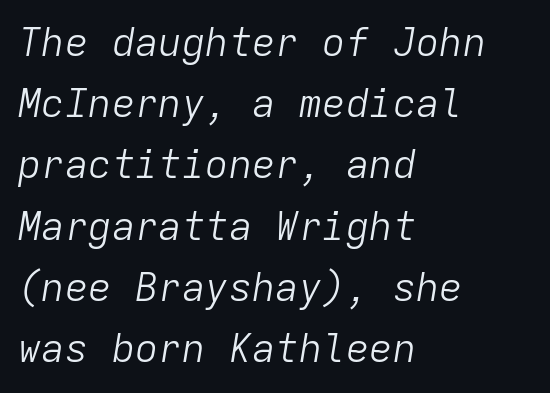
Q: Is the text bold? A: No.
Q: Is the text italic (slanted)? A: Yes, it leans right by about 9 degrees.
Q: Is the text underlined? A: No.
Q: How is the paragraph aligned? A: Left-aligned.
Q: Is the spacing between letters normal or unusually wide? A: Normal.
Q: Is the spacing between lines tight, normal or loose? A: Normal.
Q: Width (condensed, normal, or wide)? A: Normal.
Q: Stroke contrast? A: Low.
Q: x-height? A: Medium.
Q: Monospaced? A: Yes.
